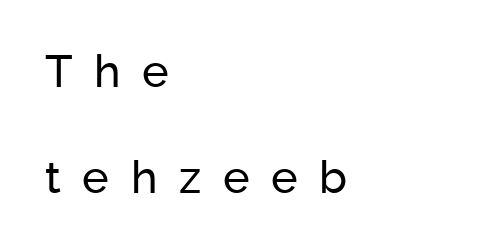
The typeface chosen for these lines omits serifs. Think of a printed novel: that variable character pitch is what you see here. The paragraph has a hard left edge and a soft right edge. Decoration check: the copy has no underline. The specimen reads as upright at a glance.
